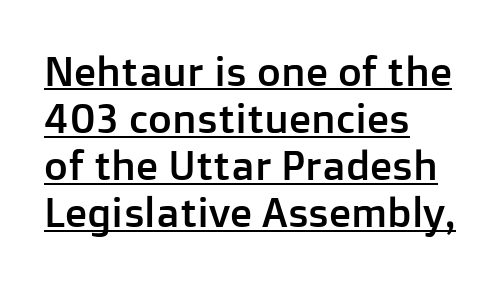
Q: Is the text italic (slanted)? A: No, it is upright.
Q: Is the typeface a serif or a sans-serif typeface? A: Sans-serif.
Q: Is the text underlined? A: Yes.
Q: How is the paragraph aligned? A: Left-aligned.
Q: Is the spacing between letters normal or unusually wide? A: Normal.
Q: Is the spacing between lines tight, normal or loose? A: Tight.
Q: Width (condensed, normal, or wide)? A: Normal.
Q: Stroke contrast? A: Low.
Q: x-height? A: Medium.
Q: Monospaced? A: No.
